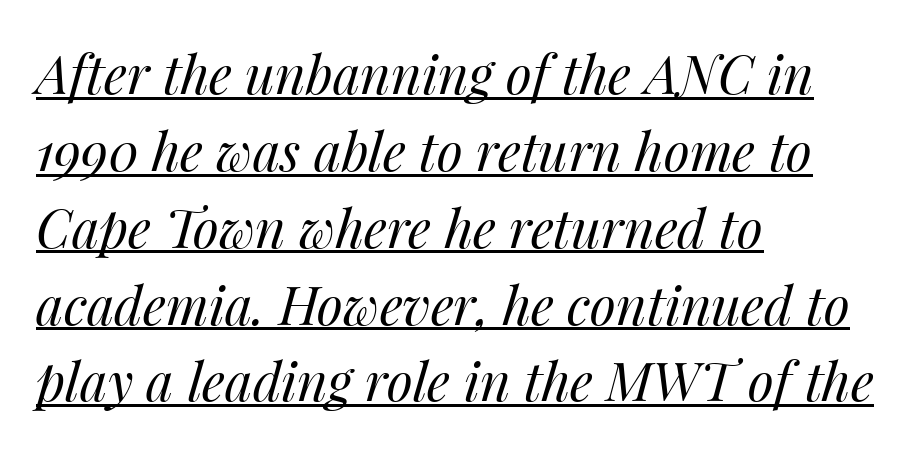
Q: Is the text bold? A: No.
Q: Is the text italic (slanted)? A: Yes, it leans right by about 14 degrees.
Q: Is the text underlined? A: Yes.
Q: How is the paragraph aligned? A: Left-aligned.
Q: Is the spacing between letters normal or unusually wide? A: Normal.
Q: Is the spacing between lines tight, normal or loose? A: Normal.
Q: Width (condensed, normal, or wide)? A: Normal.
Q: Stroke contrast? A: Medium.
Q: x-height? A: Medium.
Q: Monospaced? A: No.
